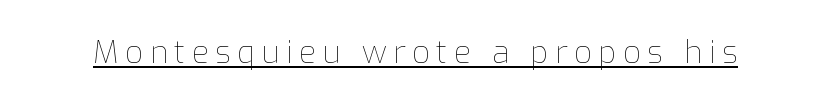
Posture: upright roman. Compared with a typical body face, this is equally light or lighter still. Students, observe the line beneath the letters — that is underlining. Do the characters align in a grid? No, the font is proportional.
